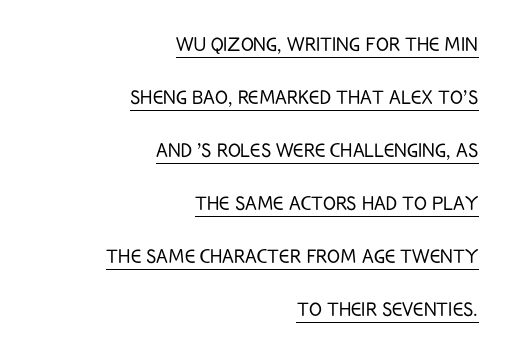
Summary of weight: not heavy and not bold. Here the glyphs are tracked normally, forming tight word shapes. Quick note: interline space is abundant. The type sits square on the baseline with zero lean. The setting favours the right margin, as signatures and pull-quotes sometimes do.
